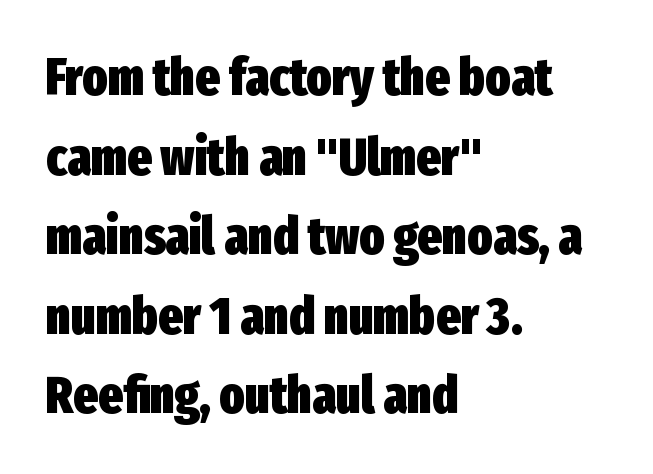
Inter-character spacing is left at the font's built-in metrics. Plain, unruled lines of type. A sans-serif font was chosen for this passage. The letters advance in unequal steps, a hallmark of proportional type.
